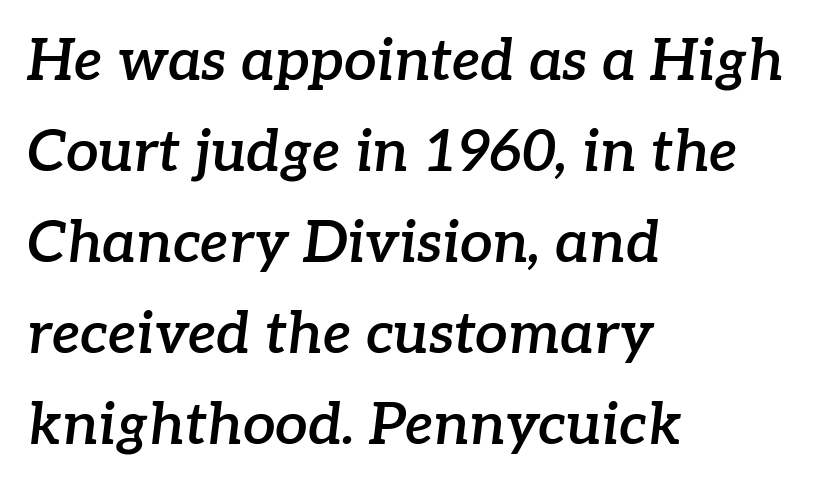
The image shows 58 px semibold serif type, italic (leaning right); set left-aligned, normal line spacing (1.57x), normal letter spacing, not underlined; low stroke contrast and a medium x-height.
